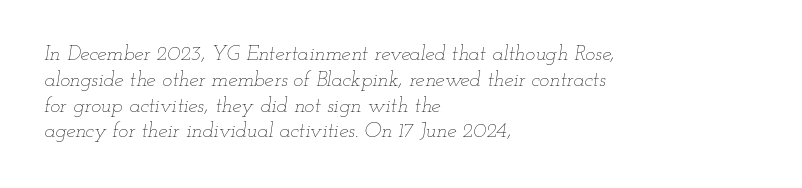
Q: Is the text bold? A: No.
Q: Is the text italic (slanted)? A: Yes, it leans right by about 12 degrees.
Q: Is the text underlined? A: No.
Q: How is the paragraph aligned? A: Left-aligned.
Q: Is the spacing between letters normal or unusually wide? A: Normal.
